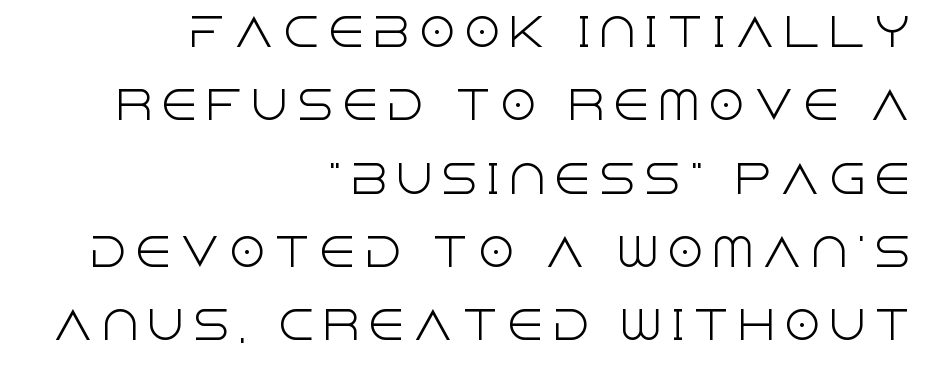
The image shows 38 px light sans-serif type, upright; set right-aligned, loose line spacing (1.93x), not underlined; a large x-height.
